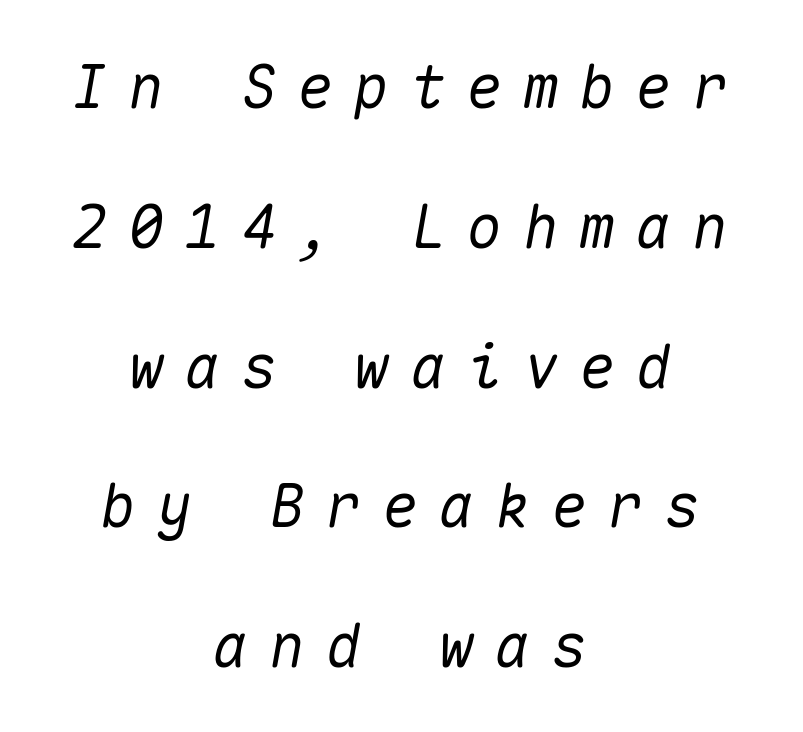
The image shows 60 px text type, italic (leaning right), monospaced; set centered, loose line spacing (2.33x), unusually wide letter spacing (+0.34 em), not underlined; medium stroke contrast and a medium x-height.
